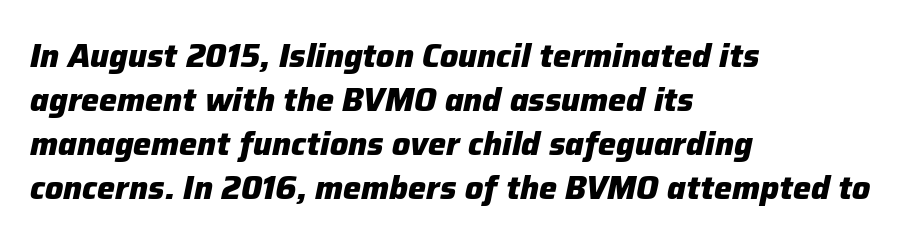
Glyph-to-glyph distance matches everyday printed text. Proportional: the letters do not fall into vertical columns. The paragraph shown leans on its left margin. These lines carry a lot of weight — the face is fully bold. Evenly set lines give the paragraph a standard silhouette.
